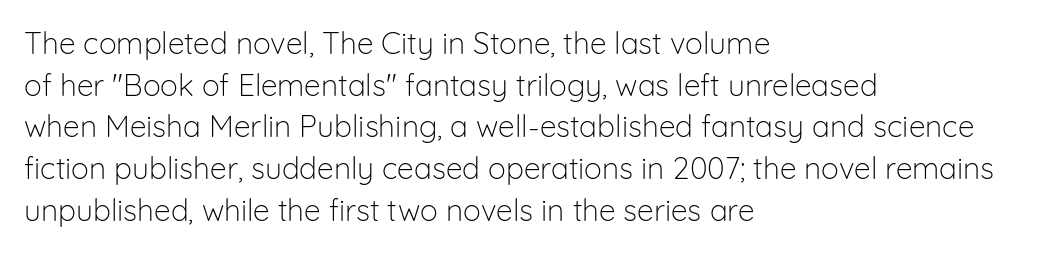
The image shows 30 px light sans-serif type, upright; set left-aligned, normal line spacing (1.39x), normal letter spacing, not underlined; low stroke contrast and a medium x-height.
